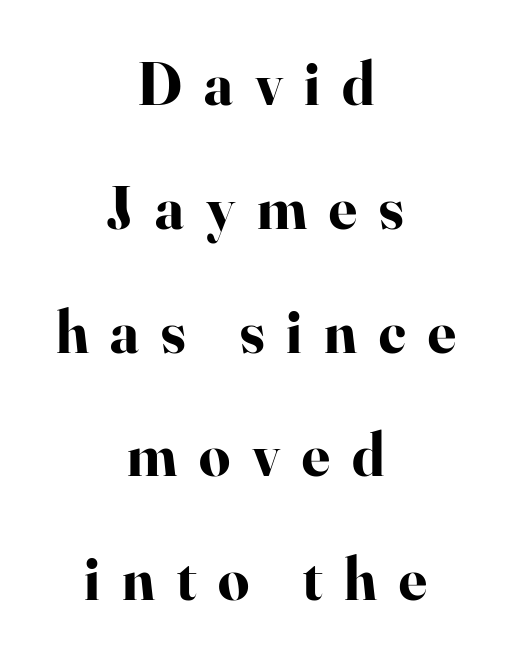
{"serif": "yes", "italic": "no", "bold": "yes", "weight": "bold", "width": "normal", "stroke_contrast": "high", "x_height": "small", "monospaced": "no", "underline": "no", "align": "center", "line_spacing": "loose", "line_spacing_ratio": 2.03, "letter_spacing": "wide", "letter_spacing_em": 0.36, "glyph_px": 61}
